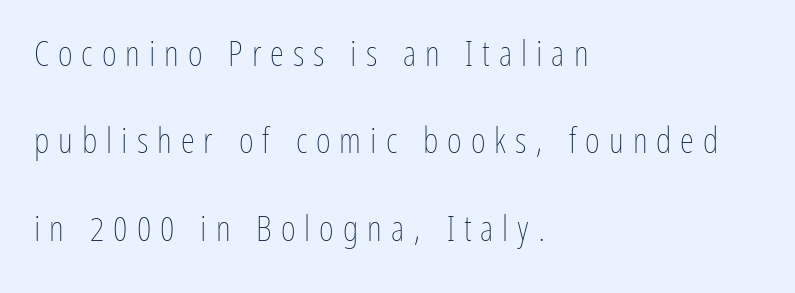
{"italic": "no", "bold": "no", "weight": "thin", "width": "condensed", "stroke_contrast": "low", "x_height": "medium", "monospaced": "no", "underline": "no", "align": "left", "line_spacing": "loose", "line_spacing_ratio": 2.43, "letter_spacing": "wide", "letter_spacing_em": 0.25, "glyph_px": 36}
